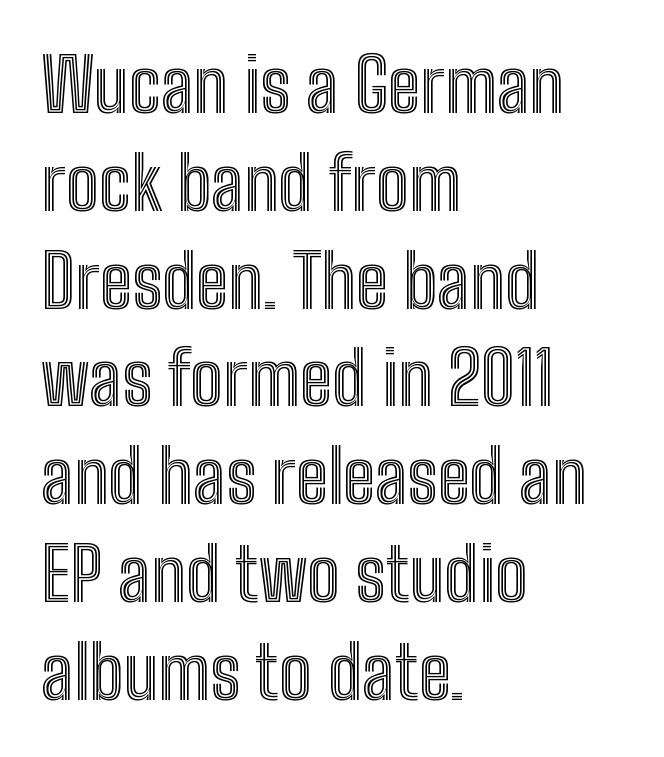
Successive baselines arrive at the customary interval. In terms of posture, this sample is upright. Just letters on the line, the space beneath them empty. Proportional: the letters do not fall into vertical columns.
